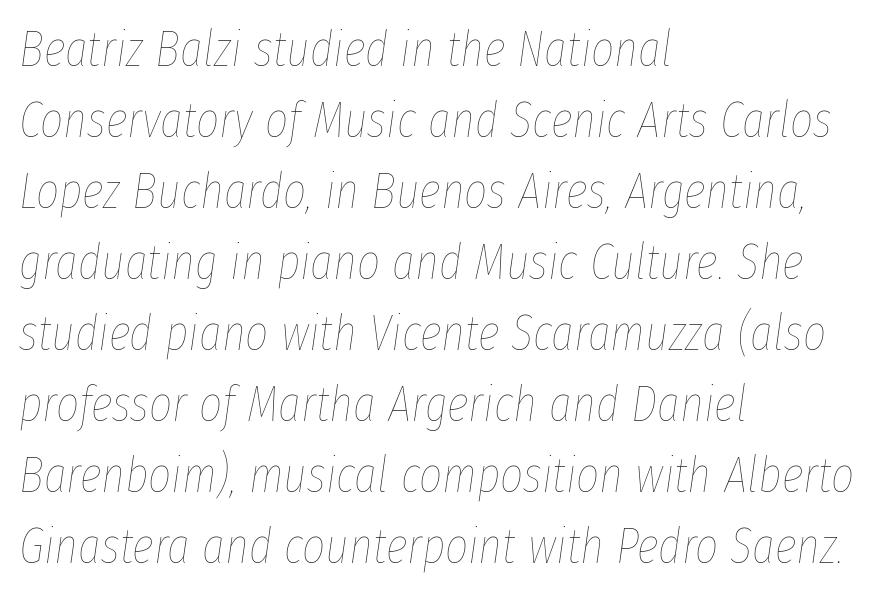
Q: Is the text bold? A: No.
Q: Is the text italic (slanted)? A: Yes, it leans right by about 8 degrees.
Q: Is the text underlined? A: No.
Q: How is the paragraph aligned? A: Left-aligned.
Q: Is the spacing between letters normal or unusually wide? A: Normal.
Q: Is the spacing between lines tight, normal or loose? A: Normal.
Q: Width (condensed, normal, or wide)? A: Condensed.
Q: Stroke contrast? A: Low.
Q: x-height? A: Medium.
Q: Monospaced? A: No.
